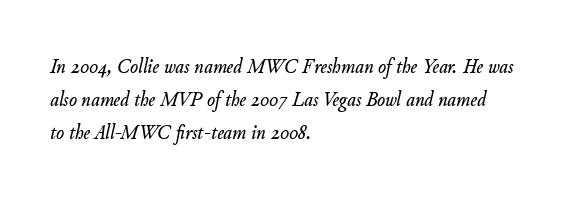
Q: Is the text italic (slanted)? A: Yes, it leans right by about 11 degrees.
Q: Is the text underlined? A: No.
Q: How is the paragraph aligned? A: Left-aligned.
Q: Is the spacing between letters normal or unusually wide? A: Normal.
Q: Is the spacing between lines tight, normal or loose? A: Normal.
